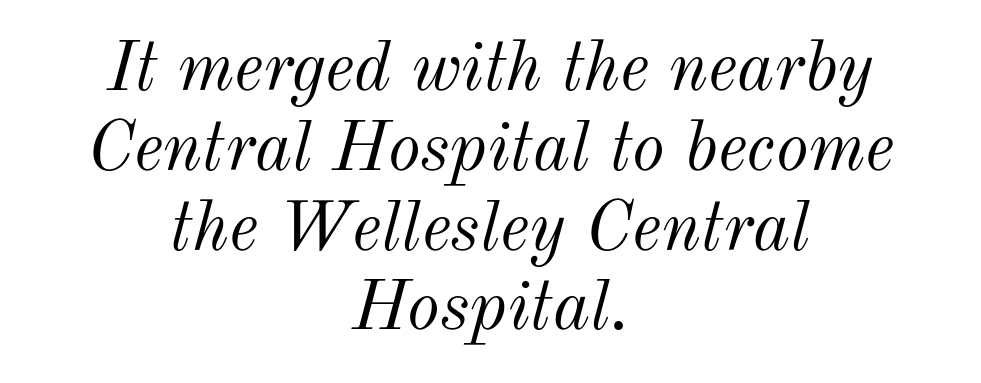
The image shows 70 px light type, italic (leaning right); set centered, tight line spacing (1.14x), normal letter spacing, not underlined; medium stroke contrast and a small x-height.
